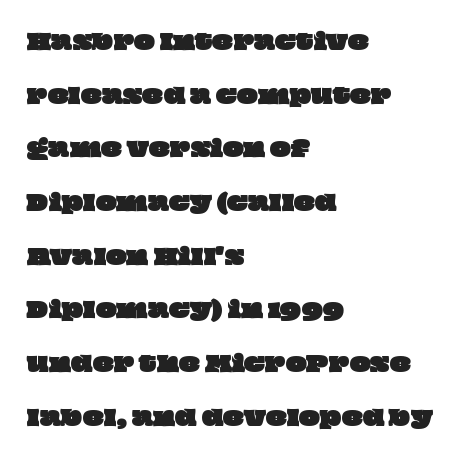
The image shows 22 px text type; set left-aligned, loose line spacing (2.44x), normal letter spacing, not underlined.
